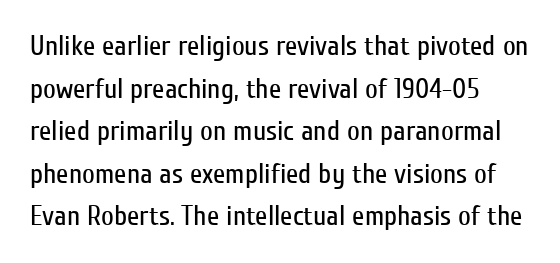
The image shows 28 px regular-weight, condensed sans-serif type, upright; set left-aligned, normal line spacing (1.52x), normal letter spacing, not underlined; low stroke contrast and a medium x-height.
